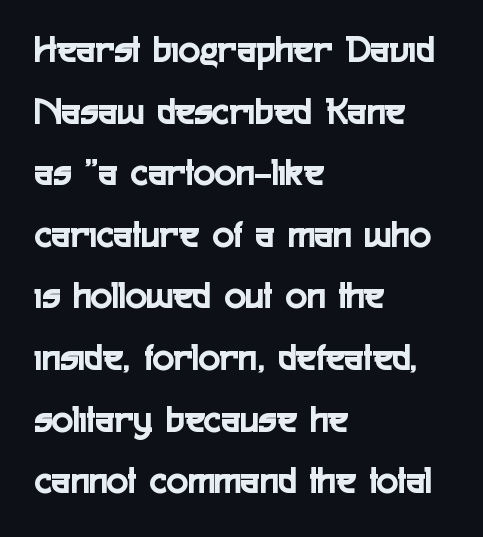
The image shows 40 px condensed sans-serif type, upright; set left-aligned, normal line spacing (1.54x), normal letter spacing, not underlined; a medium x-height.
